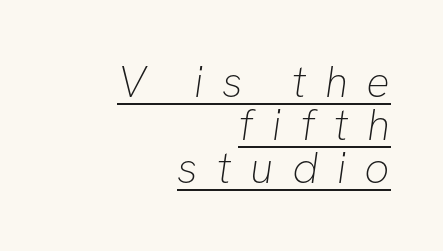
To sum up the face: it is a sans, with no serifs. No chunkiness to these letters — they're not bold. If you measured baseline to baseline, you'd find a short distance. Look at the tracking — it's clearly loosened, letters drifting apart.
